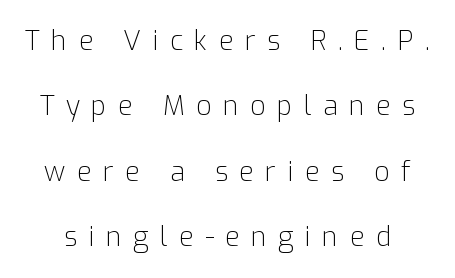
Q: Is the text bold? A: No.
Q: Is the text italic (slanted)? A: No, it is upright.
Q: Is the text underlined? A: No.
Q: Is the spacing between letters normal or unusually wide? A: Unusually wide.
Q: Is the spacing between lines tight, normal or loose? A: Loose.
